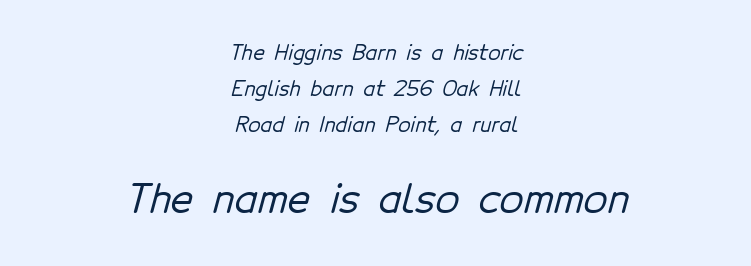
{"serif": "no", "width": "normal", "stroke_contrast": "low", "x_height": "medium", "monospaced": "no", "underline": "no", "align": "center", "line_spacing_ratio": 1.79, "letter_spacing": "normal", "letter_spacing_em": 0.0, "larger_block": "second", "size_ratio": 1.95, "glyph_px": 39}
